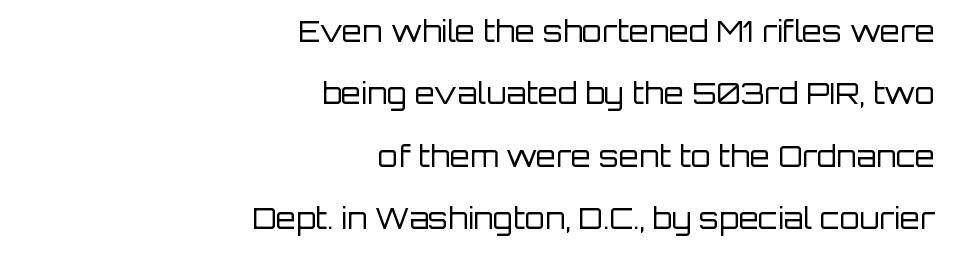
The image shows 29 px regular-weight sans-serif type, upright; set right-aligned, loose line spacing (2.15x), normal letter spacing, not underlined; low stroke contrast and a large x-height.
